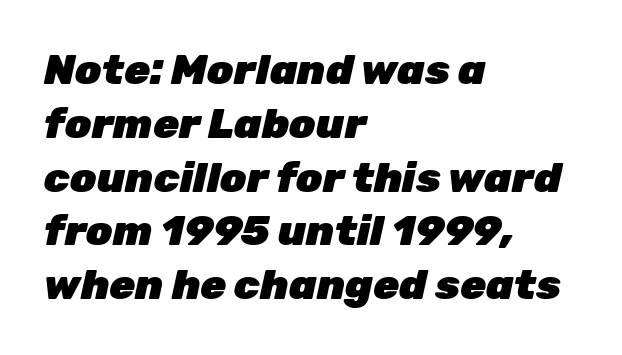
Italic? Definitely — the glyphs are oblique. Honestly, there is no underline to notice here at all. Does the weight exceed regular? Yes, all the way to bold. This sample has the flowing, uneven cadence of proportional lettering.
